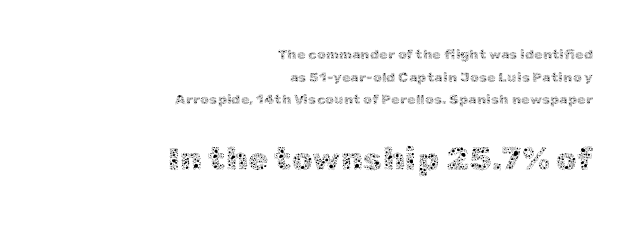
A typesetter would call this zero additional tracking. You could not count columns in this text — the font is proportionally spaced. Designer's note — italics off, roman on. No heavy texture on the line: the type isn't bold. Any mark beneath the type? The region is blank. Top chunk: small. Bottom chunk: large.
